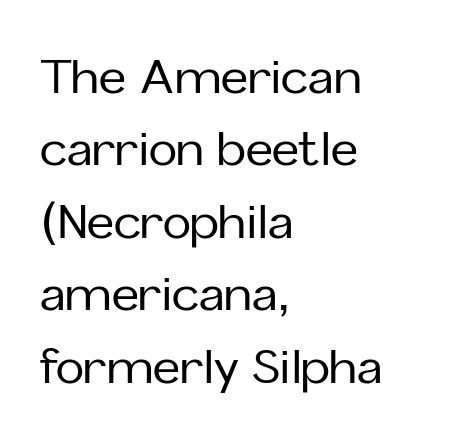
{"serif": "no", "italic": "no", "width": "normal", "stroke_contrast": "low", "x_height": "medium", "monospaced": "no", "underline": "no", "align": "left", "line_spacing": "normal", "line_spacing_ratio": 1.54, "letter_spacing": "normal", "letter_spacing_em": 0.0, "glyph_px": 47}
